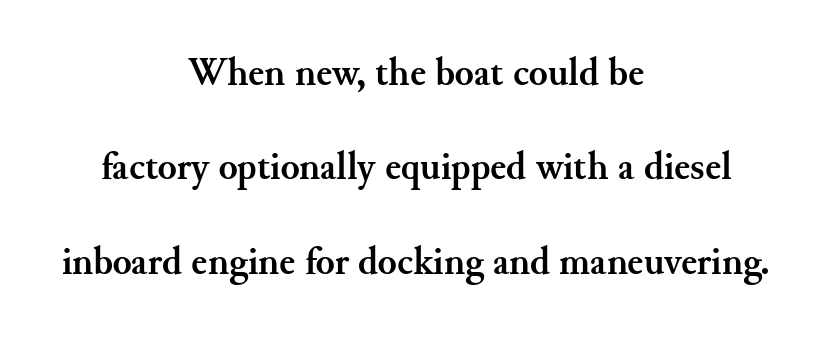
Q: Is the text bold? A: Yes.
Q: Is the text italic (slanted)? A: No, it is upright.
Q: Is the typeface a serif or a sans-serif typeface? A: Serif.
Q: Is the text underlined? A: No.
Q: How is the paragraph aligned? A: Centered.
Q: Is the spacing between letters normal or unusually wide? A: Normal.
Q: Is the spacing between lines tight, normal or loose? A: Loose.
Q: Width (condensed, normal, or wide)? A: Normal.
Q: Stroke contrast? A: Medium.
Q: x-height? A: Small.
Q: Monospaced? A: No.
